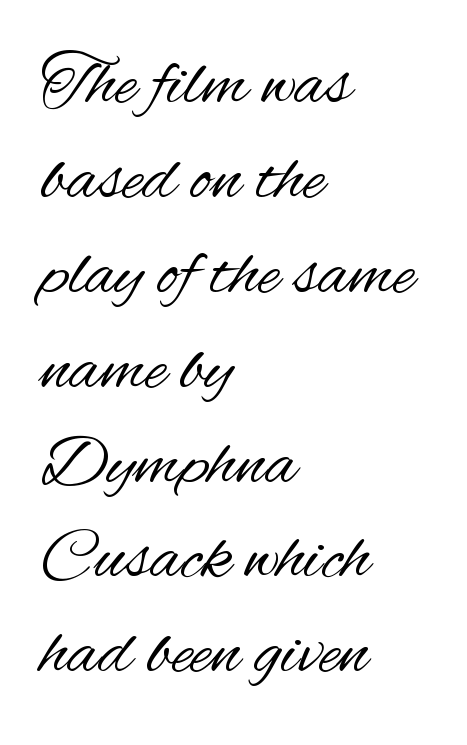
{"serif": "no", "bold": "no", "weight": "regular", "width": "condensed", "stroke_contrast": "medium", "x_height": "small", "monospaced": "no", "underline": "no", "align": "left", "line_spacing": "normal", "line_spacing_ratio": 1.3, "letter_spacing": "normal", "letter_spacing_em": 0.0, "glyph_px": 73}
